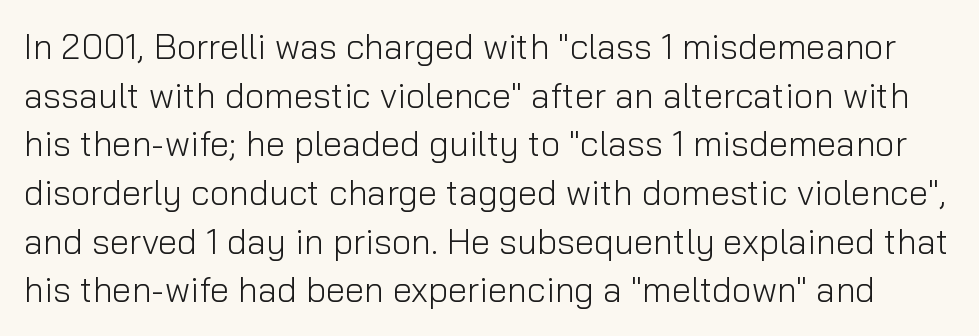
Q: Is the text bold? A: No.
Q: Is the text italic (slanted)? A: No, it is upright.
Q: Is the typeface a serif or a sans-serif typeface? A: Sans-serif.
Q: Is the text underlined? A: No.
Q: Is the spacing between letters normal or unusually wide? A: Normal.
Q: Is the spacing between lines tight, normal or loose? A: Normal.
Q: Width (condensed, normal, or wide)? A: Normal.
Q: Stroke contrast? A: Low.
Q: x-height? A: Medium.
Q: Monospaced? A: No.
